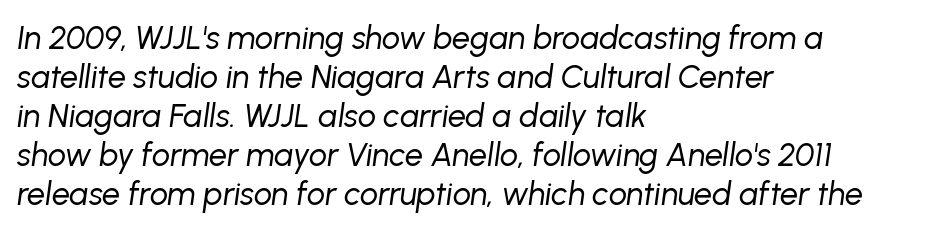
The image shows 32 px regular-weight type, italic (leaning right); set left-aligned, line spacing 1.22x, normal letter spacing, not underlined; low stroke contrast and a medium x-height.
